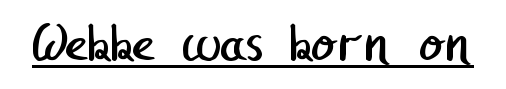
The image shows 56 px regular-weight sans-serif type; set normal letter spacing, underlined; low stroke contrast and a medium x-height.
